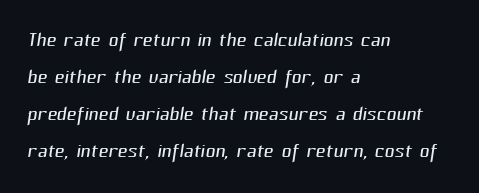
{"bold": "no", "underline": "no", "align": "left", "line_spacing": "normal", "line_spacing_ratio": 1.37, "letter_spacing": "normal", "letter_spacing_em": 0.0, "glyph_px": 27}
